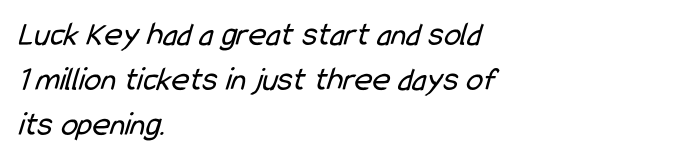
Does extra space separate the letters? No, they use regular spacing. Think of a printed novel: that variable character pitch is what you see here. The letterforms sit at book weight or below. The baseline area is clear.
